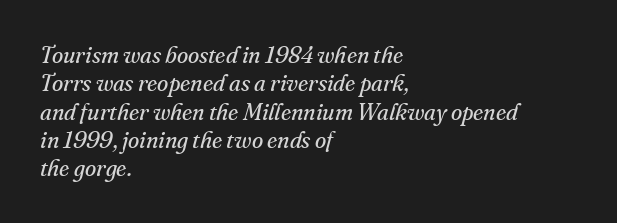
The image shows 23 px text type, italic (leaning right); set left-aligned, line spacing 1.23x, normal letter spacing, not underlined.
